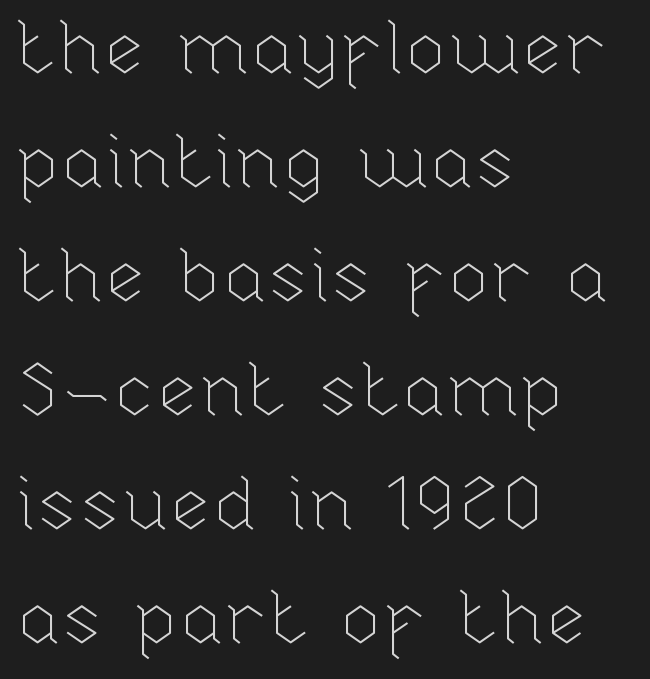
Q: Is the text bold? A: No.
Q: Is the text italic (slanted)? A: No, it is upright.
Q: Is the text underlined? A: No.
Q: How is the paragraph aligned? A: Left-aligned.
Q: Is the spacing between letters normal or unusually wide? A: Normal.
Q: Is the spacing between lines tight, normal or loose? A: Normal.
Q: Width (condensed, normal, or wide)? A: Normal.
Q: Stroke contrast? A: Low.
Q: x-height? A: Medium.
Q: Monospaced? A: No.
